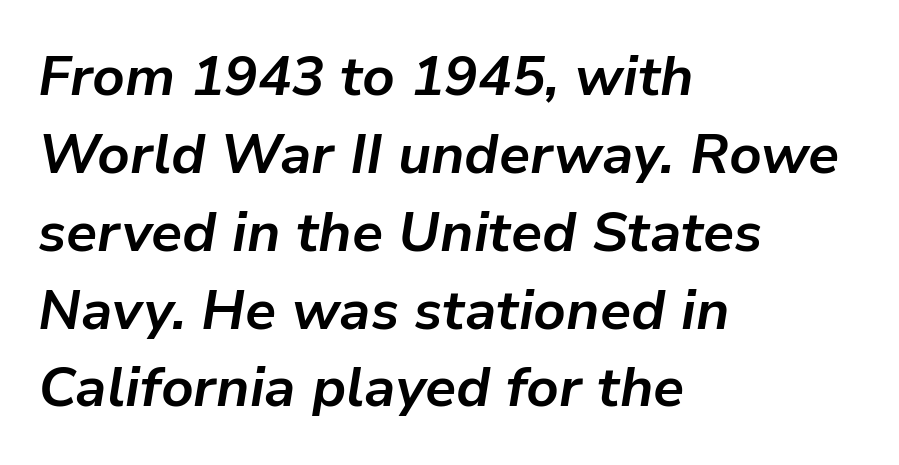
This sample keeps an unexceptional amount of space between lines. Look at the tracking — it's just the regular setting, nothing added. Glance below the letters and you will spot only blank space. The passage shown is emphatically bold. Varying glyph widths throughout — classic text-font behaviour.
